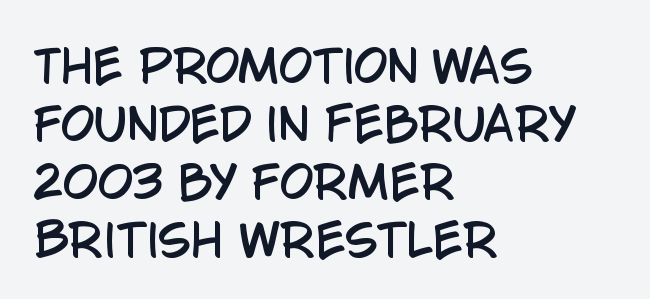
These lines sit exactly where default settings would place them. Layout note: lines flush left. Think of a printed novel: that variable character pitch is what you see here. Note: no serifs on the glyphs. Quick note: not italic, upright. Descenders are the only things crossing below the line.
